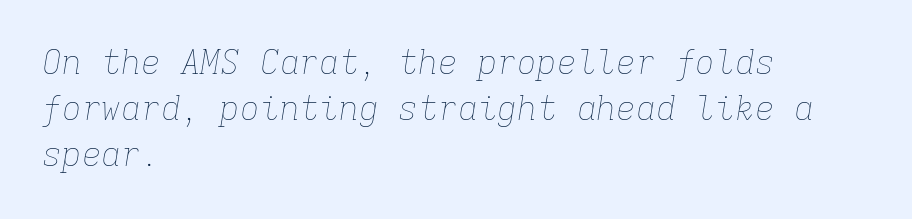
The image shows 33 px thin type, italic (leaning right), monospaced; set left-aligned, normal line spacing (1.4x), normal letter spacing, not underlined; low stroke contrast and a medium x-height.
